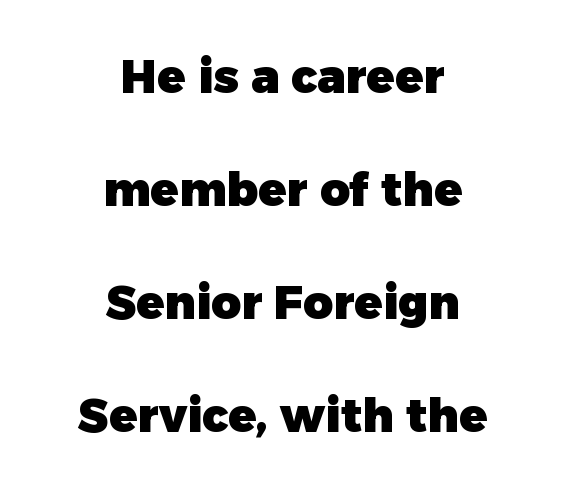
The image shows 46 px heavy sans-serif type, upright; set centered, loose line spacing (2.46x), normal letter spacing, not underlined; low stroke contrast and a medium x-height.
